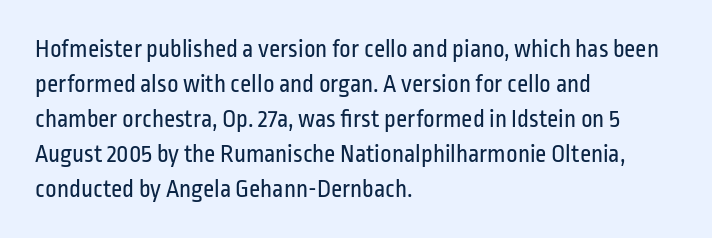
Nobody drew a line under any word here. The passage is arranged the way most books set body copy — flush left. Is the stroke heavy? The answer is a plain regular-or-lighter. Nobody touched the tracking dial on this one. A roman cut, with each character standing at attention. The space between consecutive lines is moderate.
